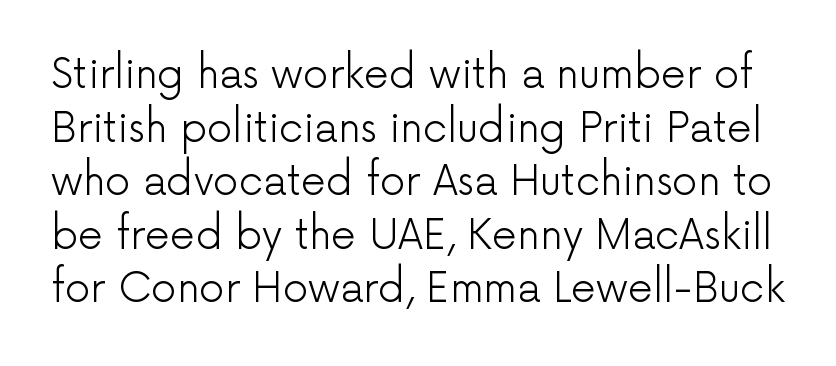
{"serif": "no", "italic": "no", "bold": "no", "weight": "light", "width": "normal", "stroke_contrast": "low", "x_height": "medium", "monospaced": "no", "underline": "no", "line_spacing": "normal", "line_spacing_ratio": 1.34, "letter_spacing": "normal", "letter_spacing_em": 0.0, "glyph_px": 40}
